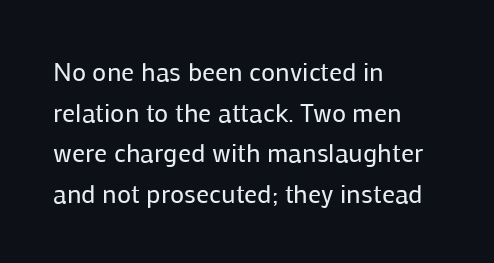
{"italic": "no", "bold": "no", "underline": "no", "align": "left", "line_spacing": "normal", "line_spacing_ratio": 1.56, "letter_spacing": "normal", "letter_spacing_em": 0.0, "glyph_px": 26}
